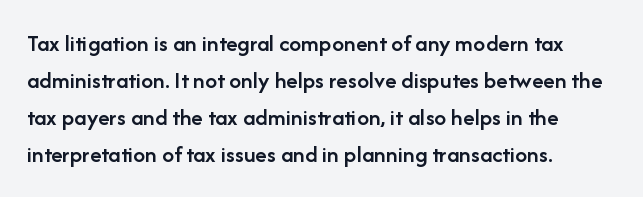
{"italic": "no", "bold": "semi", "underline": "no", "align": "left", "line_spacing": "normal", "line_spacing_ratio": 1.54, "letter_spacing": "normal", "letter_spacing_em": 0.0, "glyph_px": 24}
